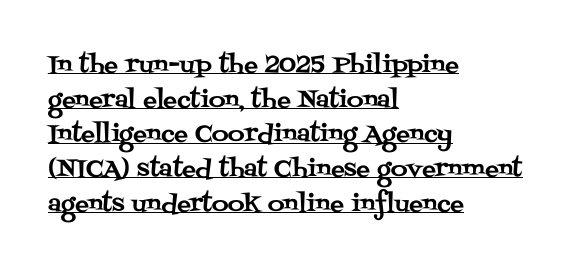
Q: Is the text italic (slanted)? A: No, it is upright.
Q: Is the text underlined? A: Yes.
Q: How is the paragraph aligned? A: Left-aligned.
Q: Is the spacing between letters normal or unusually wide? A: Normal.
Q: Is the spacing between lines tight, normal or loose? A: Normal.
